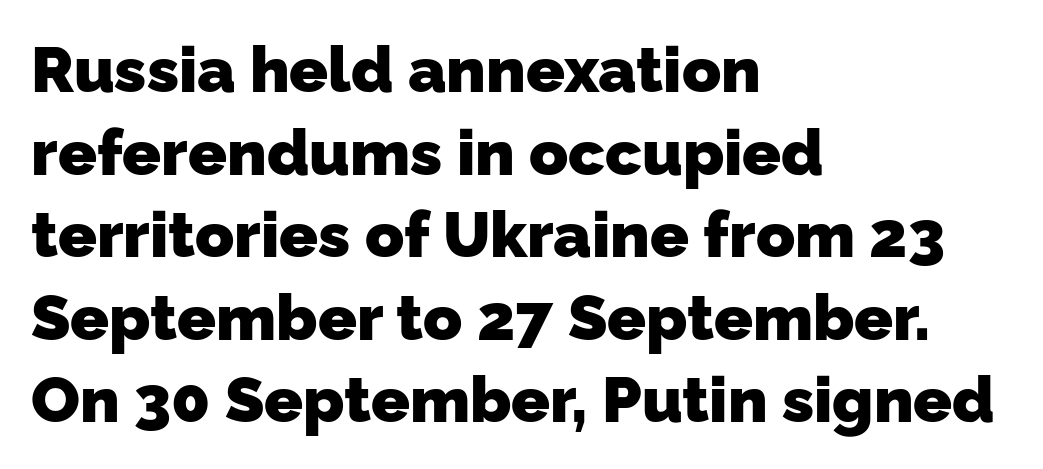
{"serif": "no", "bold": "yes", "weight": "heavy", "width": "normal", "stroke_contrast": "low", "x_height": "medium", "monospaced": "no", "underline": "no", "align": "left", "line_spacing": "normal", "line_spacing_ratio": 1.29, "letter_spacing": "normal", "letter_spacing_em": 0.0, "glyph_px": 64}
